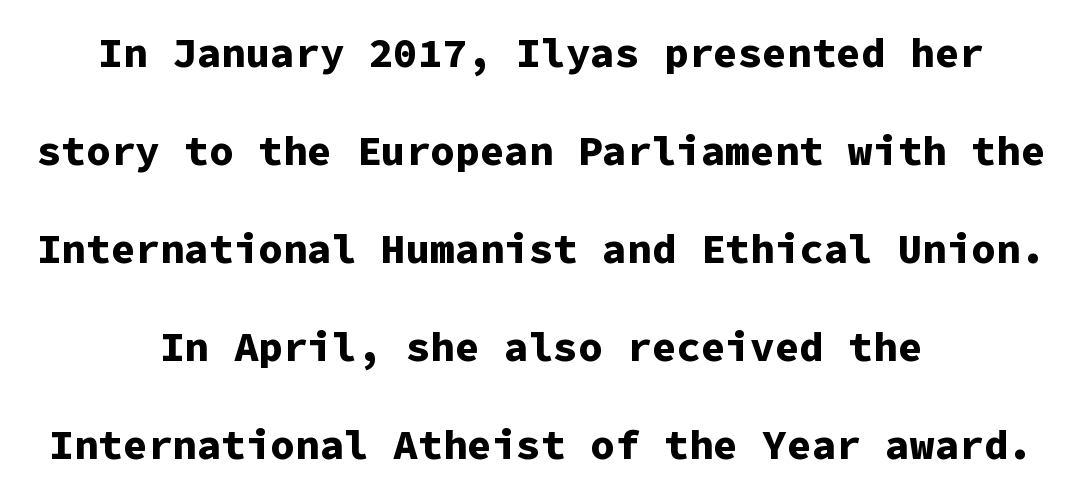
The text was rendered using a sans face with plain stroke endings. When letters stand straight like this, we call the style roman or upright. Just letters on the line, the space beneath them empty. Horizontally, the lines are justified to the midpoint only. In terms of letterspacing, this is plain default setting.
